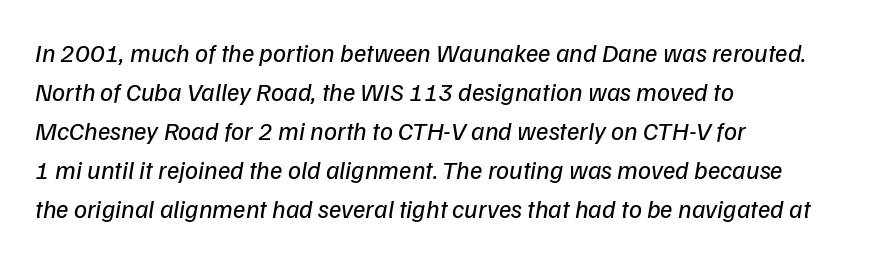
Q: Is the text bold? A: No.
Q: Is the text underlined? A: No.
Q: How is the paragraph aligned? A: Left-aligned.
Q: Is the spacing between letters normal or unusually wide? A: Normal.
Q: Is the spacing between lines tight, normal or loose? A: Normal.
